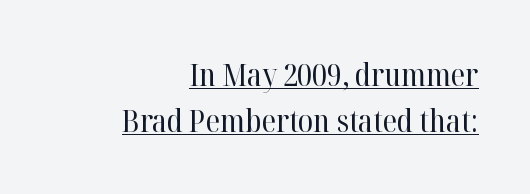
This sample uses a serif face. Leading: standard. Is this a fixed-width face? No — the glyphs have proportional, varying widths. Emphasis is given by a line drawn under the lettering. Casual observation: everything's shoved over to the right. The letters sit at their default tracking, neither squeezed nor spread.
